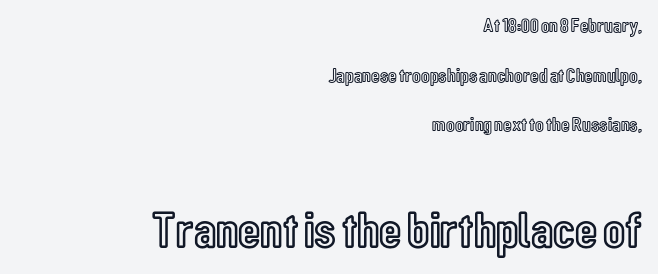
Q: Is the text italic (slanted)? A: No, it is upright.
Q: Is the text underlined? A: No.
Q: How is the paragraph aligned? A: Right-aligned.
Q: Is the spacing between letters normal or unusually wide? A: Normal.
Q: Is the spacing between lines tight, normal or loose? A: Loose.
Q: Which block of text is set in a larger size, the first (top) or the second (bottom)? A: The second (bottom) one.
Q: Width (condensed, normal, or wide)? A: Condensed.
Q: x-height? A: Medium.
Q: Monospaced? A: No.
